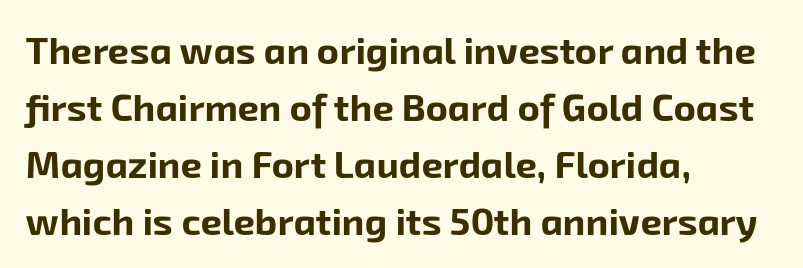
The rendering keeps characters at their native spacing. Varying glyph widths throughout — classic text-font behaviour. Serif or sans? Sans — the stroke terminals are bare. A bare baseline throughout the passage.
